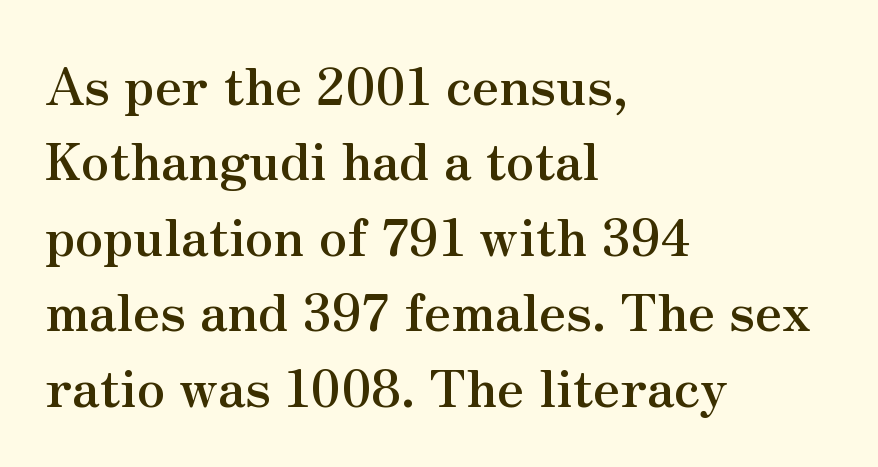
A student would call this left alignment; a typographer would say flush left, rag right. The glyphs have the mass of a bold cut. The text was rendered using a seriffed face with decorative stroke endings. Letter spacing: default. Ascenders rise straight up at ninety degrees. The passage shown is not underscored anywhere.
